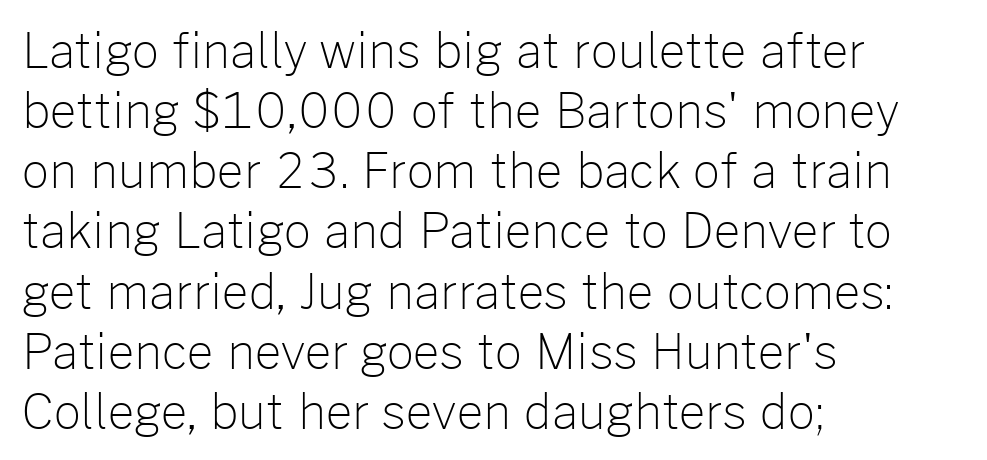
Posture: vertical. Only glyphs here, with clear space below each row. Tracking here is standard; glyphs follow each other at the usual distance. Varying glyph widths throughout — classic text-font behaviour.
